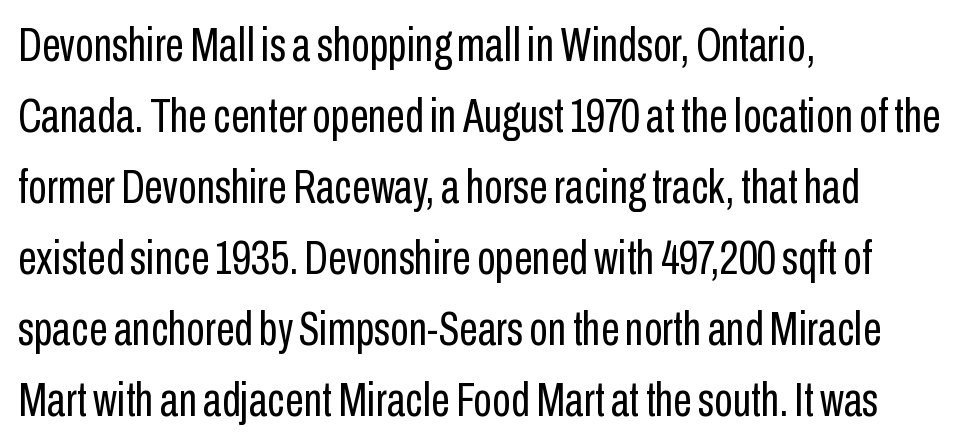
{"serif": "no", "italic": "no", "bold": "no", "weight": "regular", "width": "condensed", "stroke_contrast": "low", "x_height": "medium", "monospaced": "no", "underline": "no", "align": "left", "line_spacing": "normal", "line_spacing_ratio": 1.48, "letter_spacing": "normal", "letter_spacing_em": 0.0, "glyph_px": 48}
